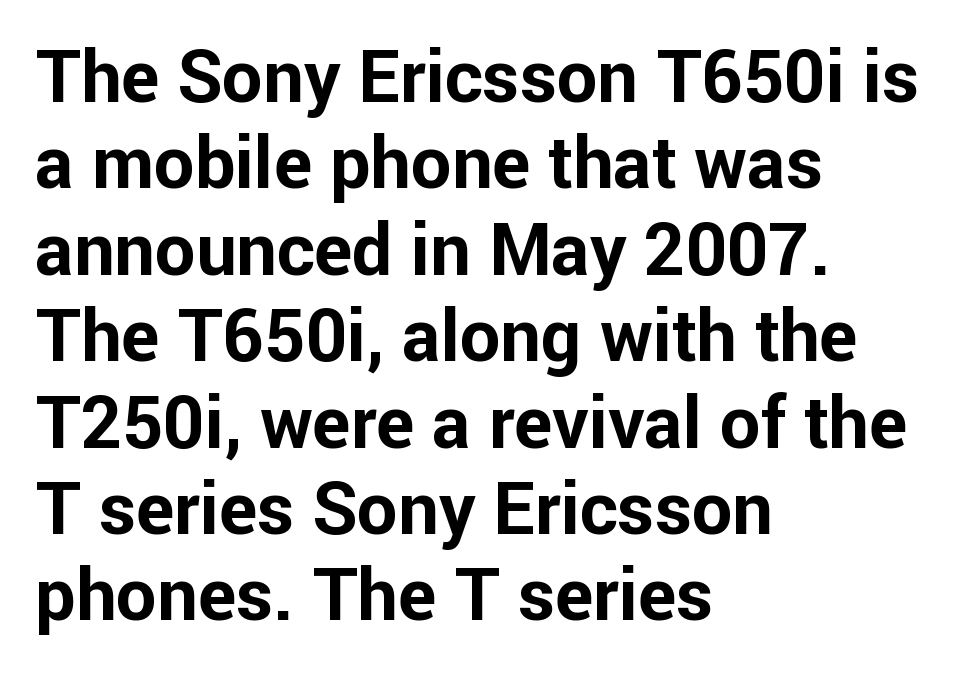
{"serif": "no", "italic": "no", "bold": "yes", "weight": "bold", "width": "normal", "stroke_contrast": "low", "x_height": "medium", "monospaced": "no", "underline": "no", "align": "left", "line_spacing_ratio": 1.2, "letter_spacing": "normal", "letter_spacing_em": 0.0, "glyph_px": 72}
